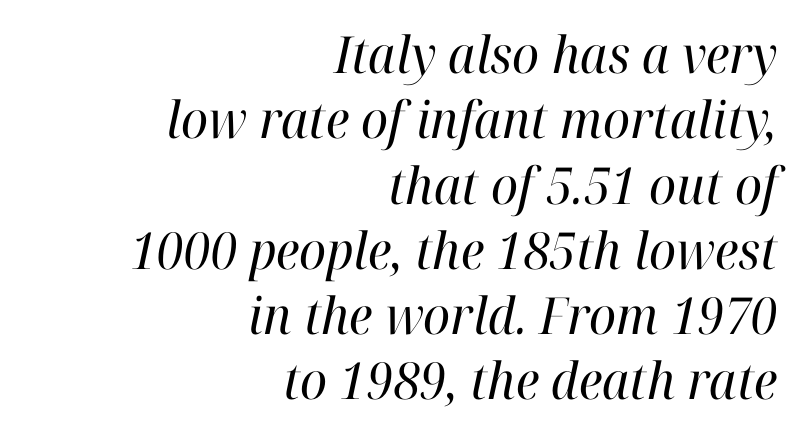
Stroke mass is kept to a normal reading level or below. A bare baseline throughout the passage. The rendering uses natural spacing where letterforms have individual widths. Which margin do the lines hug? The right one — the left edge is uneven.
